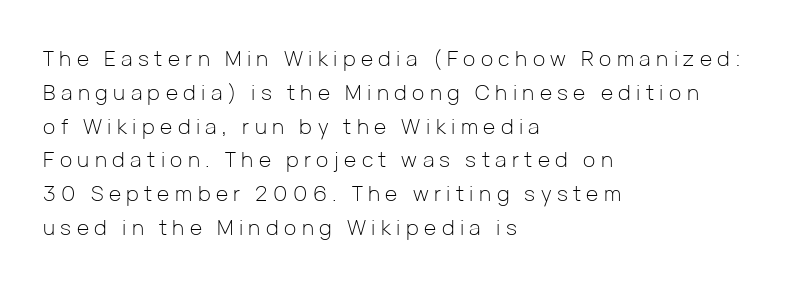
{"italic": "no", "bold": "no", "underline": "no", "align": "left", "line_spacing": "normal", "line_spacing_ratio": 1.61, "letter_spacing": "wide", "letter_spacing_em": 0.26, "glyph_px": 21}
